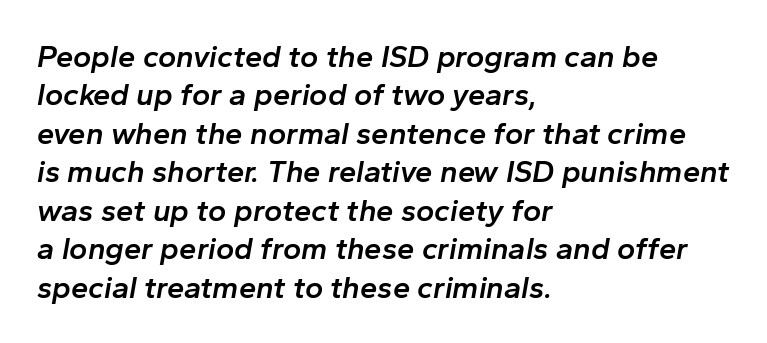
The image shows 31 px semibold type, italic (leaning right); set left-aligned, line spacing 1.24x, normal letter spacing, not underlined; low stroke contrast and a medium x-height.
